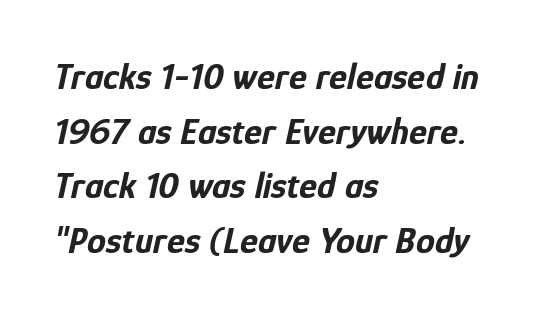
The image shows 38 px bold, condensed type, italic (leaning right); set left-aligned, normal line spacing (1.44x), normal letter spacing, not underlined; low stroke contrast and a medium x-height.
